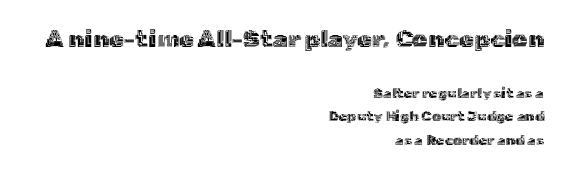
The image shows 24 px text type, upright; set right-aligned, normal line spacing (1.69x), normal letter spacing, not underlined; the first (top) block is 1.71x larger.
